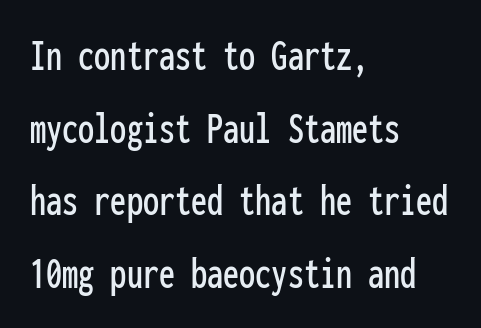
Q: Is the text italic (slanted)? A: No, it is upright.
Q: Is the typeface a serif or a sans-serif typeface? A: Sans-serif.
Q: Is the text underlined? A: No.
Q: How is the paragraph aligned? A: Left-aligned.
Q: Is the spacing between letters normal or unusually wide? A: Normal.
Q: Is the spacing between lines tight, normal or loose? A: Normal.
Q: Width (condensed, normal, or wide)? A: Condensed.
Q: Stroke contrast? A: Low.
Q: x-height? A: Medium.
Q: Monospaced? A: Yes.
